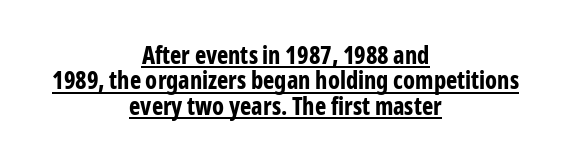
The image shows 24 px bold type, upright; set centered, tight line spacing (1.06x), normal letter spacing, underlined.
